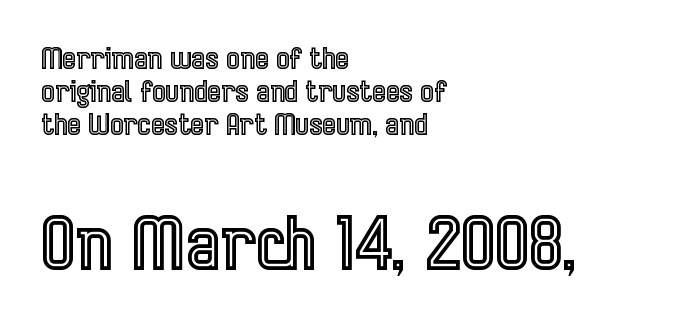
Here the designer chose a conventional face with non-uniform glyph widths. Plain, unruled lines of type. These lines keep a tight, regular rhythm from letter to letter. These two chunks differ in scale, with the bottom chunk taking the larger measure. Horizontal bands of white between lines are thin slivers. The lettering stays uniformly vertical, giving the passage a roman look.
